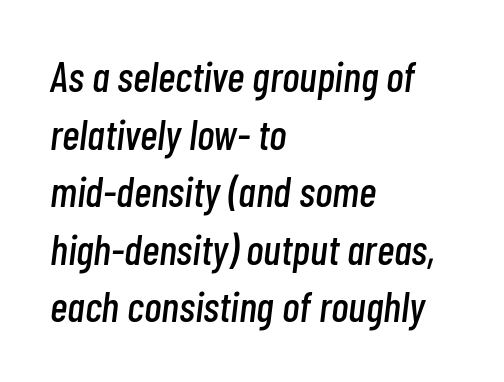
{"italic": "yes", "lean": "right", "slant_degrees": 7, "width": "condensed", "stroke_contrast": "low", "x_height": "medium", "monospaced": "no", "underline": "no", "align": "left", "line_spacing": "normal", "line_spacing_ratio": 1.37, "letter_spacing": "normal", "letter_spacing_em": 0.0, "glyph_px": 42}
